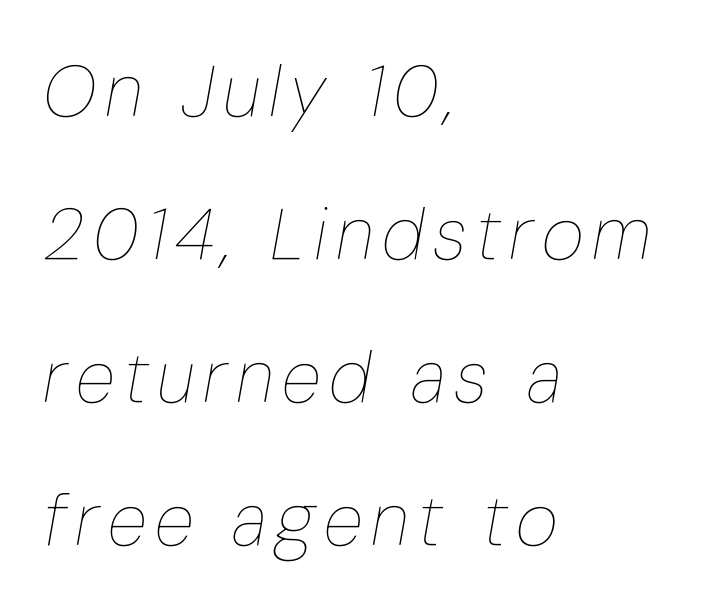
The image shows 73 px thin, condensed type, italic (leaning right); set left-aligned, loose line spacing (1.96x), not underlined; low stroke contrast and a medium x-height.
